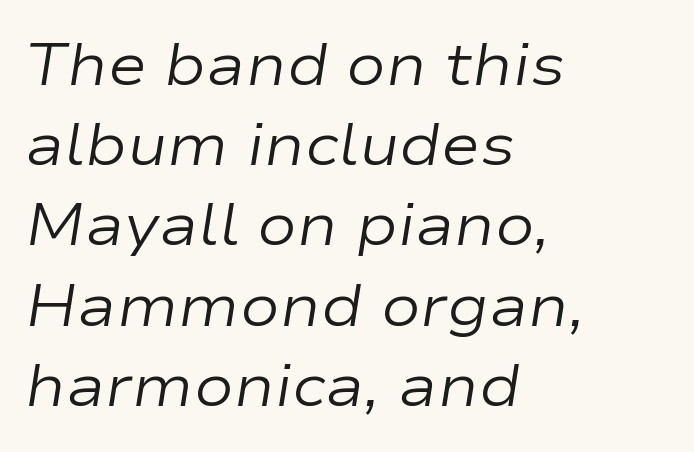
{"italic": "yes", "lean": "right", "slant_degrees": 9, "bold": "no", "weight": "regular", "width": "wide", "stroke_contrast": "low", "x_height": "medium", "monospaced": "no", "underline": "no", "align": "left", "line_spacing": "normal", "line_spacing_ratio": 1.36, "letter_spacing": "normal", "letter_spacing_em": 0.0, "glyph_px": 59}
